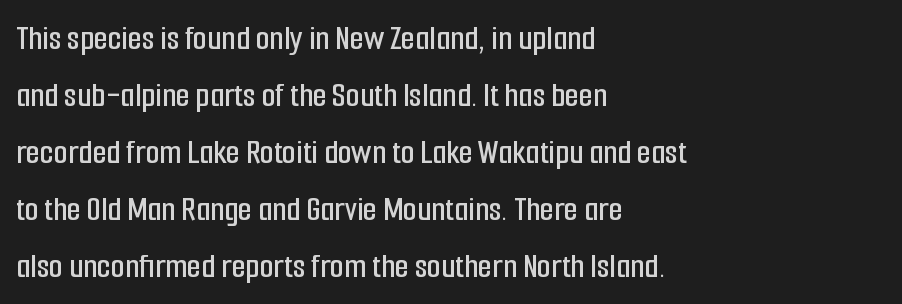
The image shows 36 px condensed sans-serif type, upright; set left-aligned, normal line spacing (1.58x), normal letter spacing, not underlined; low stroke contrast and a medium x-height.
